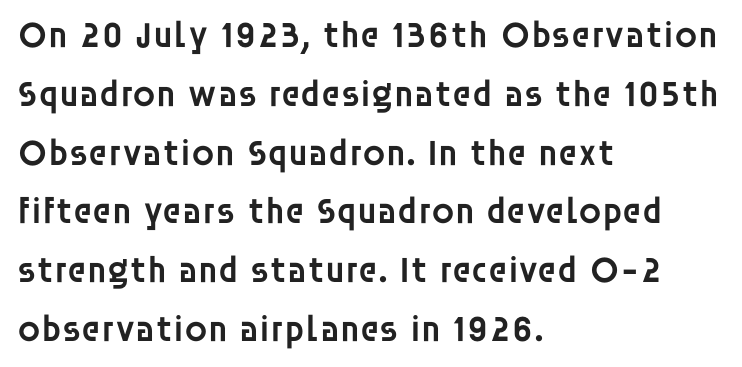
Each row of text sits above clean, open space. The characters look somewhat weighty, a semibold short of true bold. Horizontal alignment here is leftward, the default for most running prose. This sample has the flowing, uneven cadence of proportional lettering.
